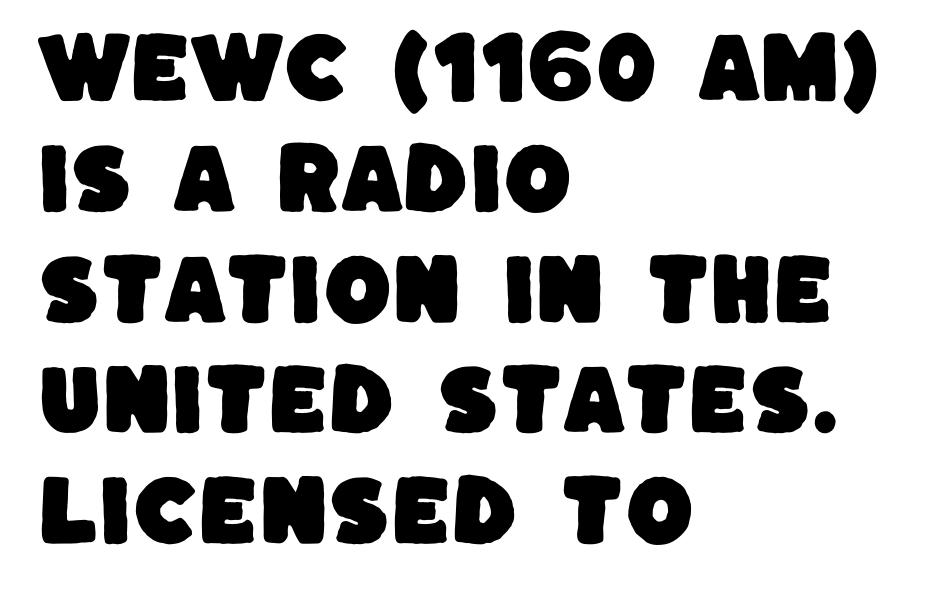
{"serif": "no", "width": "normal", "stroke_contrast": "low", "x_height": "large", "monospaced": "no", "underline": "no", "align": "left", "line_spacing": "normal", "line_spacing_ratio": 1.42, "letter_spacing": "normal", "letter_spacing_em": 0.0, "glyph_px": 78}
